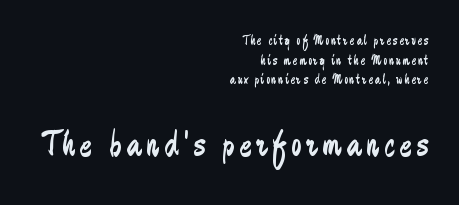
Check the space under the baseline: it is left empty. No letter is thick-stroked: the sample isn't bold. This layout puts the modest block above and the oversized block below. Are there feet on the stems? There aren't — it's a sans.
